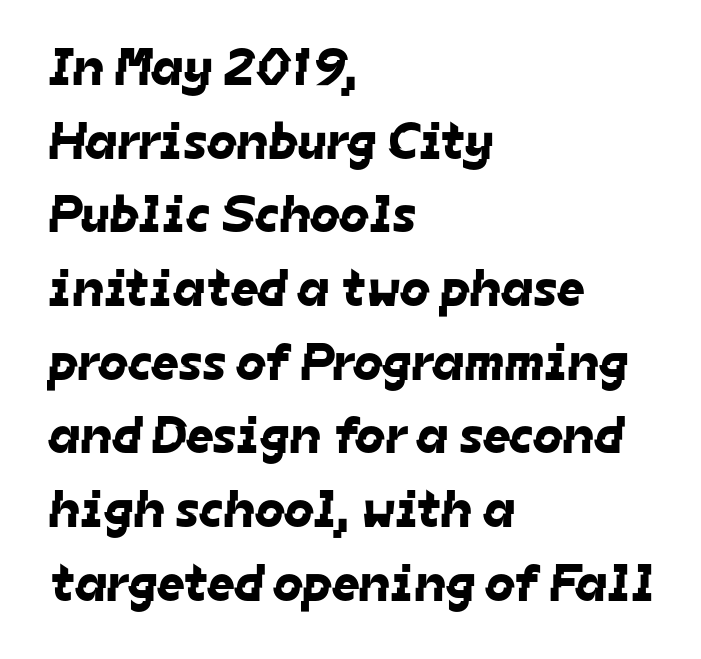
In terms of leading, this rendering sits right in the middle. Letterform terminals end flat and unadorned throughout the passage. Alignment: flush left. Check under the words: just untouched page. The letters advance in unequal steps, a hallmark of proportional type.
